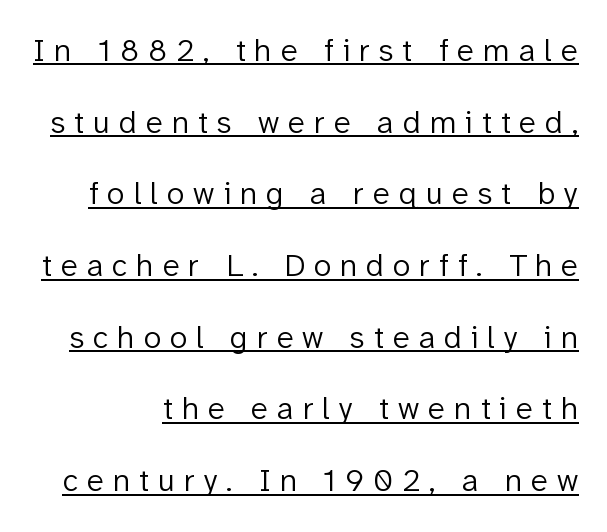
The image shows 32 px light sans-serif type, upright; set loose line spacing (2.24x), unusually wide letter spacing (+0.28 em), underlined; low stroke contrast and a medium x-height.
